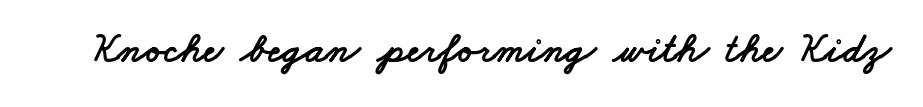
The image shows 42 px wide sans-serif type; set normal letter spacing, not underlined; low stroke contrast and a small x-height.
